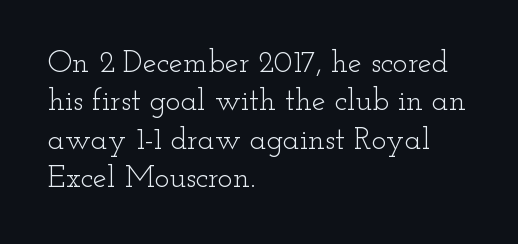
Descender tails drop into unmarked territory. A typesetter would call this zero additional tracking. When letters stand straight like this, we call the style roman or upright. Casual observation: everything's shoved over to the left. Type style note: has serifs. This is not heavy type; no bold has been used.
